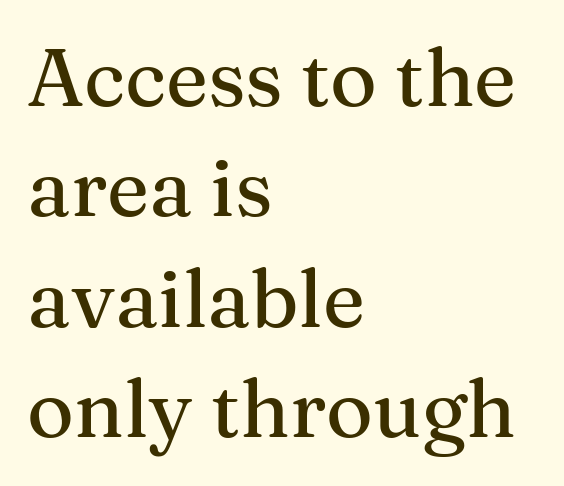
The lines in this sample share a left origin and differ only in where they stop. The horizontal fit of the characters is conventional and even. The string is rendered with underlining switched off. Interline gaps are of average width in this sample.
